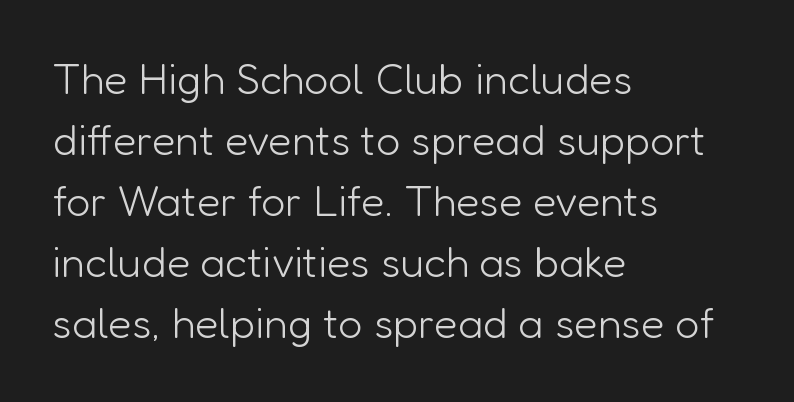
These lines are composed in type without serifs. There is no visible air inserted between adjacent glyphs. Vertical stems look standard width or narrower in stroke. The compositor pushed each line to the left boundary.
